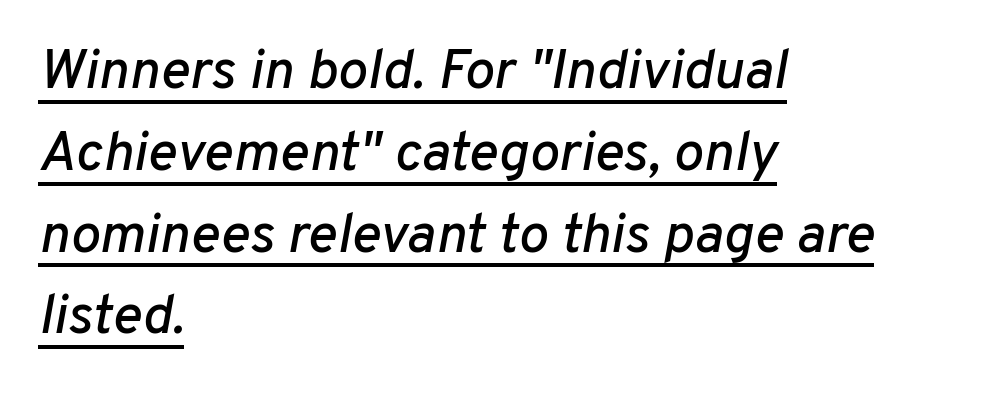
The image shows 56 px text type, italic (leaning right); set left-aligned, normal line spacing (1.46x), normal letter spacing, underlined; low stroke contrast and a medium x-height.
